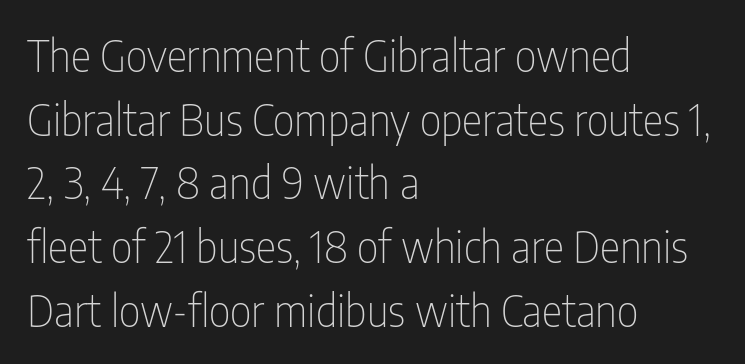
Q: Is the text bold? A: No.
Q: Is the text italic (slanted)? A: No, it is upright.
Q: Is the typeface a serif or a sans-serif typeface? A: Sans-serif.
Q: Is the text underlined? A: No.
Q: How is the paragraph aligned? A: Left-aligned.
Q: Is the spacing between letters normal or unusually wide? A: Normal.
Q: Is the spacing between lines tight, normal or loose? A: Normal.
Q: Width (condensed, normal, or wide)? A: Condensed.
Q: Stroke contrast? A: Low.
Q: x-height? A: Medium.
Q: Monospaced? A: No.
